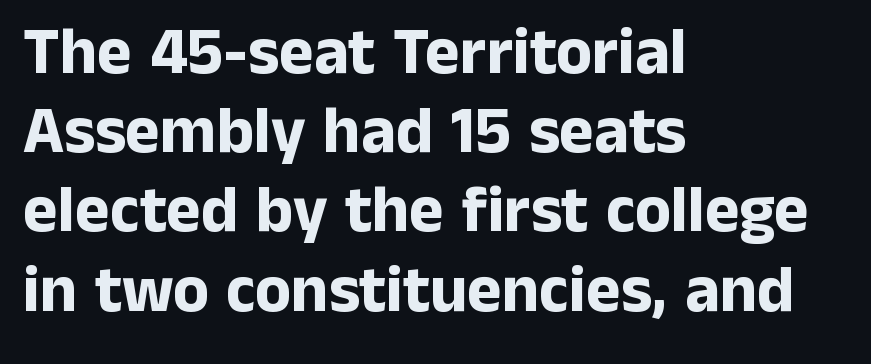
The image shows 66 px bold sans-serif type, upright; set left-aligned, line spacing 1.2x, normal letter spacing, not underlined; low stroke contrast and a medium x-height.
